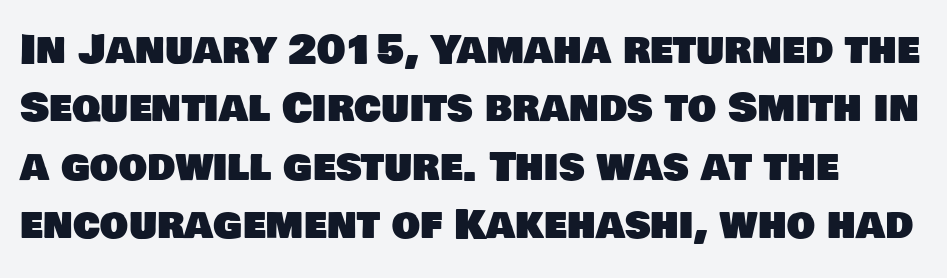
Q: Is the typeface a serif or a sans-serif typeface? A: Sans-serif.
Q: Is the text underlined? A: No.
Q: Is the spacing between letters normal or unusually wide? A: Normal.
Q: Is the spacing between lines tight, normal or loose? A: Normal.
Q: Width (condensed, normal, or wide)? A: Normal.
Q: Stroke contrast? A: Low.
Q: x-height? A: Large.
Q: Monospaced? A: No.
